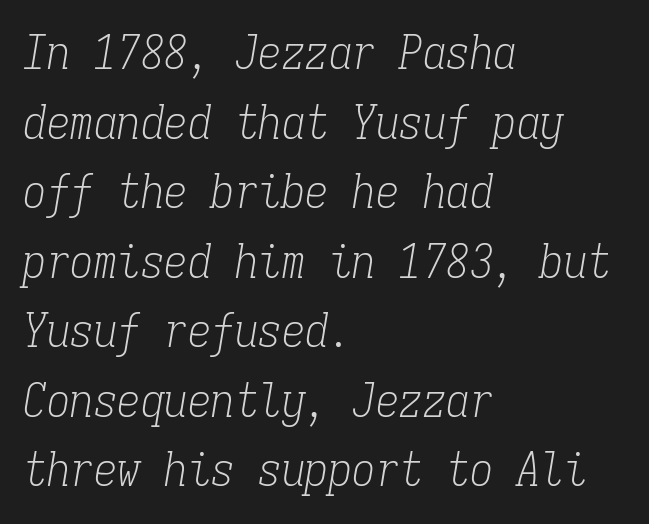
The image shows 47 px light, condensed serif type, italic (leaning right), monospaced; set left-aligned, normal line spacing (1.48x), normal letter spacing, not underlined; low stroke contrast and a medium x-height.
